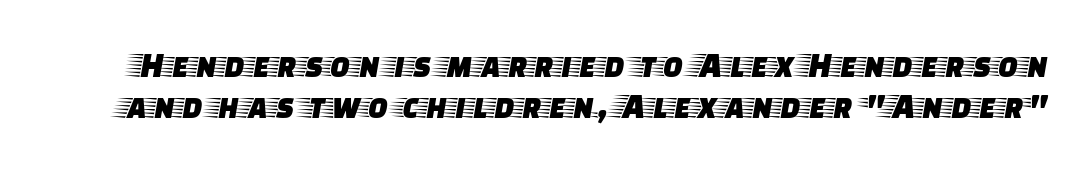
The image shows 37 px wide serif type; set tight line spacing (1.12x), normal letter spacing, not underlined; low stroke contrast and a large x-height.
